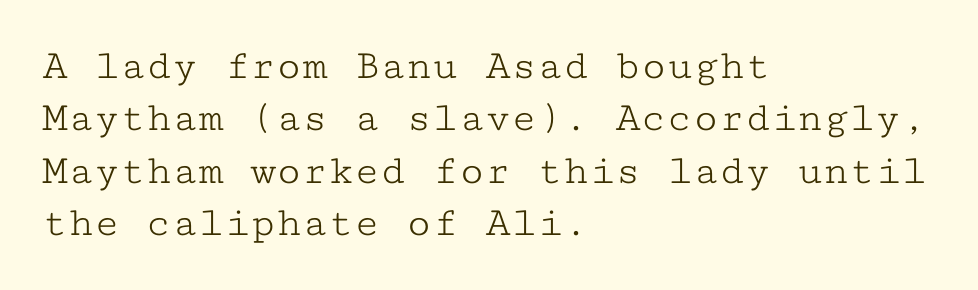
The image shows 43 px light, wide serif type, upright, monospaced; set left-aligned, line spacing 1.22x, normal letter spacing, not underlined; low stroke contrast and a medium x-height.
